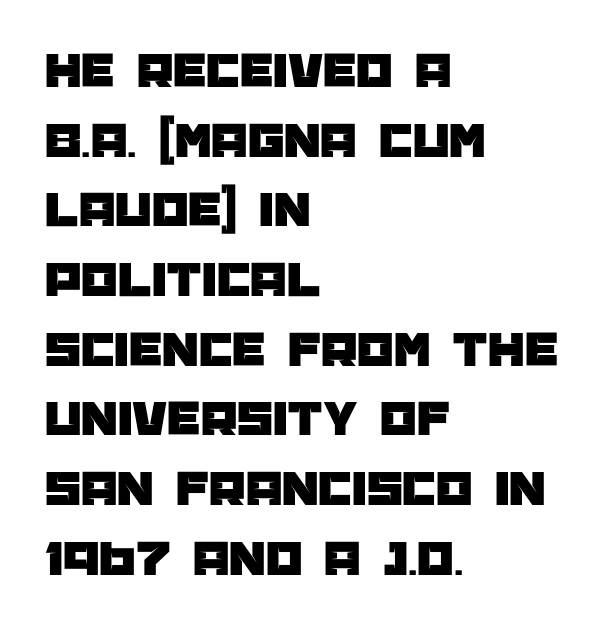
The image shows 52 px sans-serif type, upright; set left-aligned, normal line spacing (1.34x), normal letter spacing, not underlined; low stroke contrast and a large x-height.
